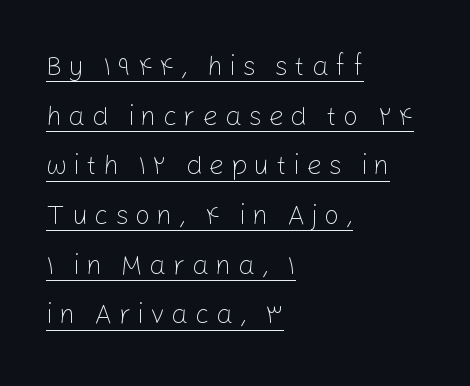
Q: Is the text bold? A: No.
Q: Is the text italic (slanted)? A: No, it is upright.
Q: Is the text underlined? A: Yes.
Q: How is the paragraph aligned? A: Left-aligned.
Q: Is the spacing between letters normal or unusually wide? A: Unusually wide.
